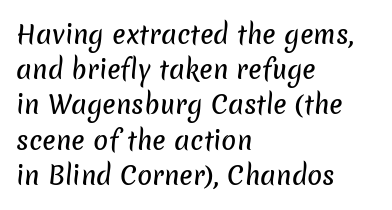
Notice how the passage keeps a crisp vertical edge on the left only. Glance below the letters and you will spot only blank space. Letter spacing: default. One glance says typical: line gaps are just what's usual.
